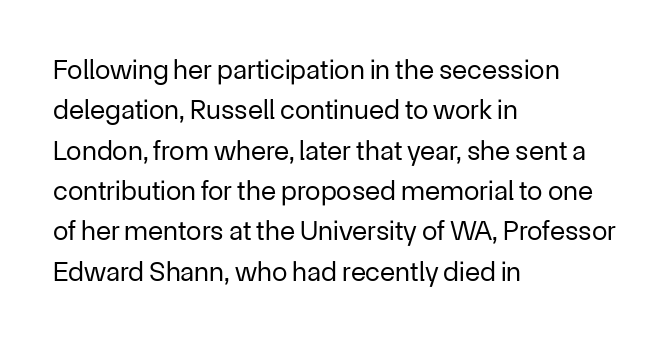
The image shows 28 px regular-weight sans-serif type, upright; set left-aligned, normal line spacing (1.44x), normal letter spacing, not underlined; low stroke contrast and a medium x-height.
